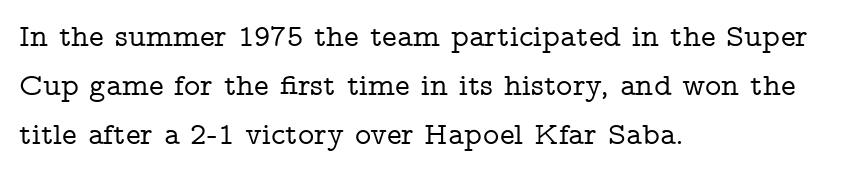
The image shows 31 px wide serif type, upright; set left-aligned, normal line spacing (1.58x), normal letter spacing, not underlined; low stroke contrast and a medium x-height.
